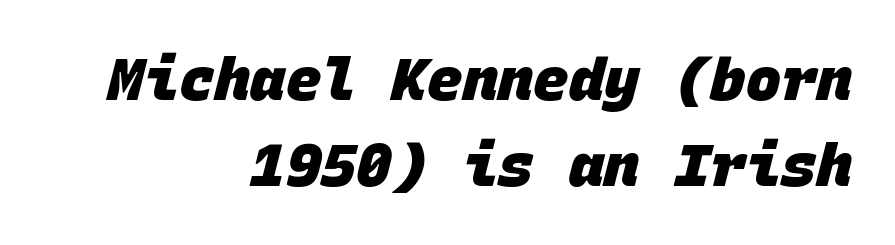
{"serif": "no", "bold": "yes", "weight": "heavy", "width": "normal", "stroke_contrast": "low", "x_height": "large", "monospaced": "yes", "underline": "no", "align": "right", "line_spacing": "normal", "line_spacing_ratio": 1.46, "letter_spacing": "normal", "letter_spacing_em": 0.0, "glyph_px": 59}
